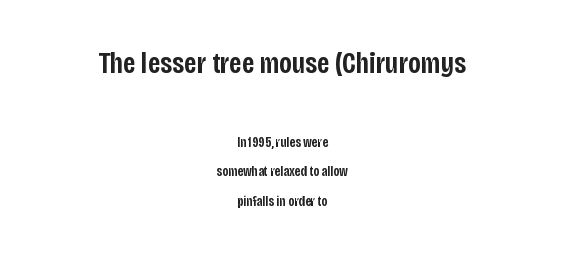
The image shows 30 px semibold, condensed sans-serif type, upright; set centered, loose line spacing (2.12x), normal letter spacing, not underlined; the first (top) block is 2.14x larger; low stroke contrast and a large x-height.
